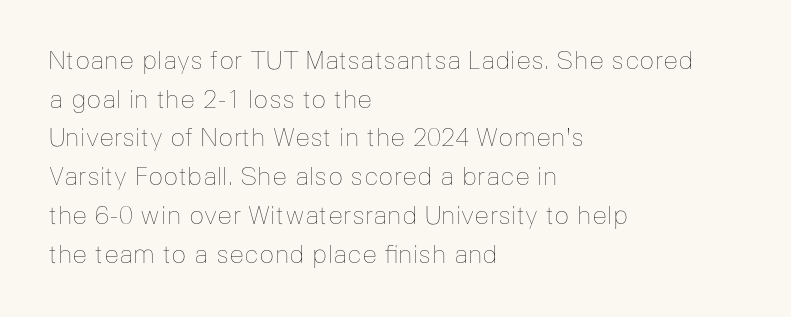
Q: Is the text bold? A: No.
Q: Is the text italic (slanted)? A: No, it is upright.
Q: Is the text underlined? A: No.
Q: How is the paragraph aligned? A: Left-aligned.
Q: Is the spacing between letters normal or unusually wide? A: Normal.
Q: Is the spacing between lines tight, normal or loose? A: Normal.
